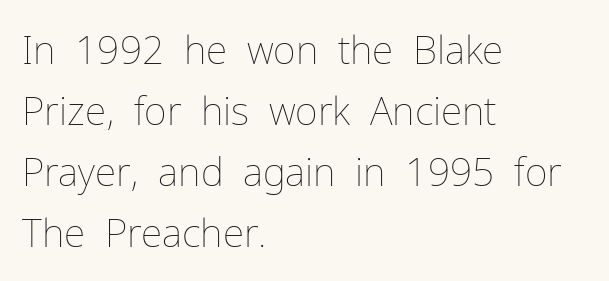
The image shows 39 px thin type, upright; set left-aligned, normal line spacing (1.56x), normal letter spacing, not underlined; low stroke contrast and a medium x-height.
